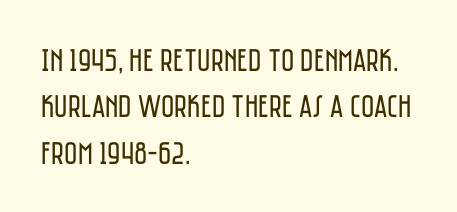
{"serif": "no", "italic": "no", "bold": "no", "weight": "regular", "width": "condensed", "stroke_contrast": "low", "x_height": "large", "monospaced": "no", "underline": "no", "align": "left", "line_spacing": "normal", "line_spacing_ratio": 1.45, "letter_spacing": "normal", "letter_spacing_em": 0.0, "glyph_px": 32}
